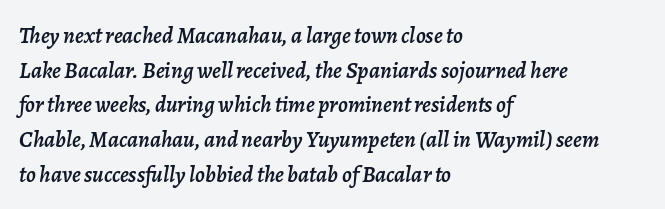
Q: Is the text italic (slanted)? A: Yes, it leans right by about 7 degrees.
Q: Is the text underlined? A: No.
Q: How is the paragraph aligned? A: Left-aligned.
Q: Is the spacing between letters normal or unusually wide? A: Normal.
Q: Is the spacing between lines tight, normal or loose? A: Normal.
